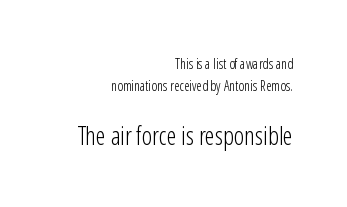
The block of text has a typical density, with ordinary space between rows. The horizontal fit of the characters is conventional and even. Decoration check: the copy has no underline. This is not heavy type; no bold has been used. Layout note: lines flush right.
